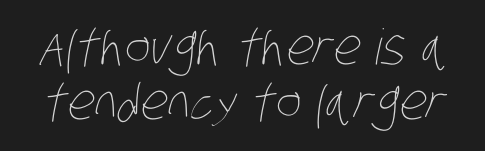
{"bold": "no", "weight": "thin", "width": "condensed", "stroke_contrast": "low", "x_height": "large", "monospaced": "no", "underline": "no", "line_spacing": "tight", "line_spacing_ratio": 1.12, "letter_spacing": "normal", "letter_spacing_em": 0.0, "glyph_px": 49}
